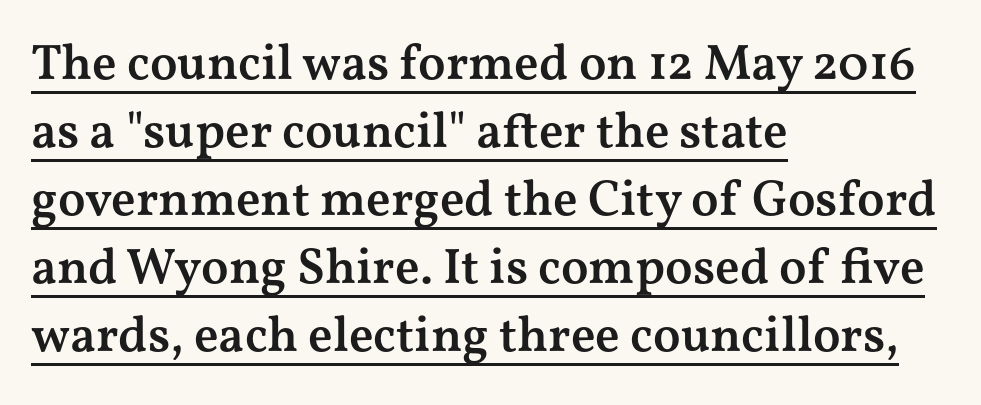
The image shows 50 px semibold, wide serif type, upright; set left-aligned, normal line spacing (1.36x), normal letter spacing, underlined; medium stroke contrast and a medium x-height.
